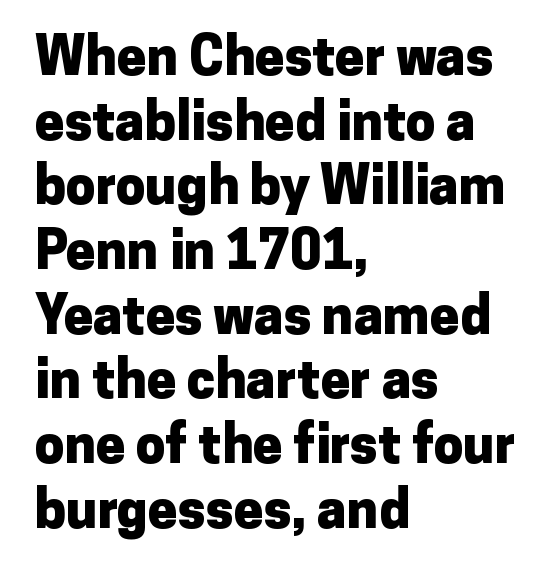
{"serif": "no", "italic": "no", "bold": "yes", "weight": "heavy", "width": "normal", "stroke_contrast": "low", "x_height": "medium", "monospaced": "no", "underline": "no", "align": "left", "line_spacing_ratio": 1.22, "letter_spacing": "normal", "letter_spacing_em": 0.0, "glyph_px": 53}
